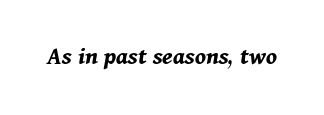
This is oblique type, the kind used for emphasis or titles. The face used here is rendered with its standard letterfit. Caption: bold face, heavy strokes. Only glyphs here, with clear space below each row.
